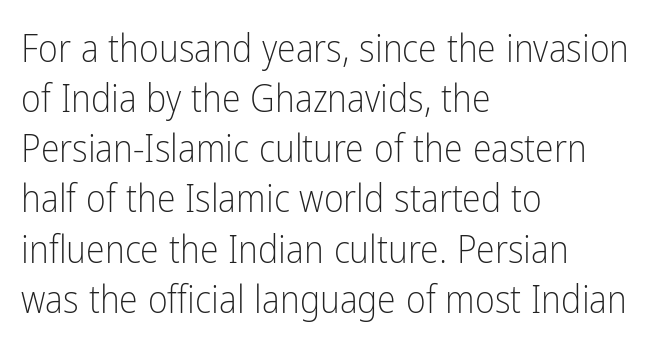
{"serif": "no", "italic": "no", "bold": "no", "weight": "light", "width": "condensed", "stroke_contrast": "low", "x_height": "medium", "monospaced": "no", "underline": "no", "align": "left", "line_spacing": "normal", "line_spacing_ratio": 1.32, "letter_spacing": "normal", "letter_spacing_em": 0.0, "glyph_px": 38}
